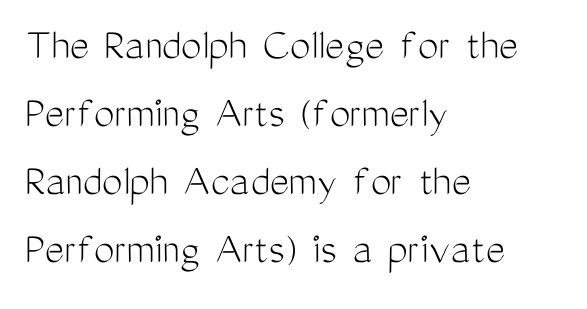
The image shows 46 px light, condensed sans-serif type, upright; set left-aligned, normal line spacing (1.48x), normal letter spacing, not underlined; medium stroke contrast and a medium x-height.
